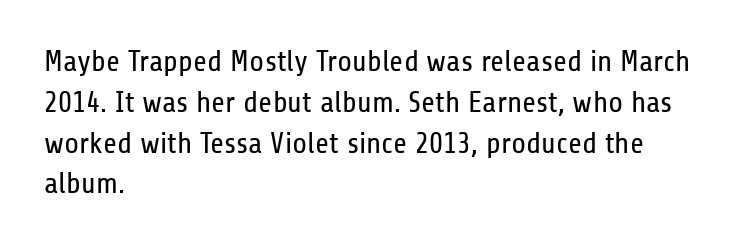
Q: Is the text bold? A: No.
Q: Is the text italic (slanted)? A: No, it is upright.
Q: Is the typeface a serif or a sans-serif typeface? A: Sans-serif.
Q: Is the text underlined? A: No.
Q: How is the paragraph aligned? A: Left-aligned.
Q: Is the spacing between letters normal or unusually wide? A: Normal.
Q: Is the spacing between lines tight, normal or loose? A: Normal.
Q: Width (condensed, normal, or wide)? A: Condensed.
Q: Stroke contrast? A: Low.
Q: x-height? A: Medium.
Q: Monospaced? A: No.
